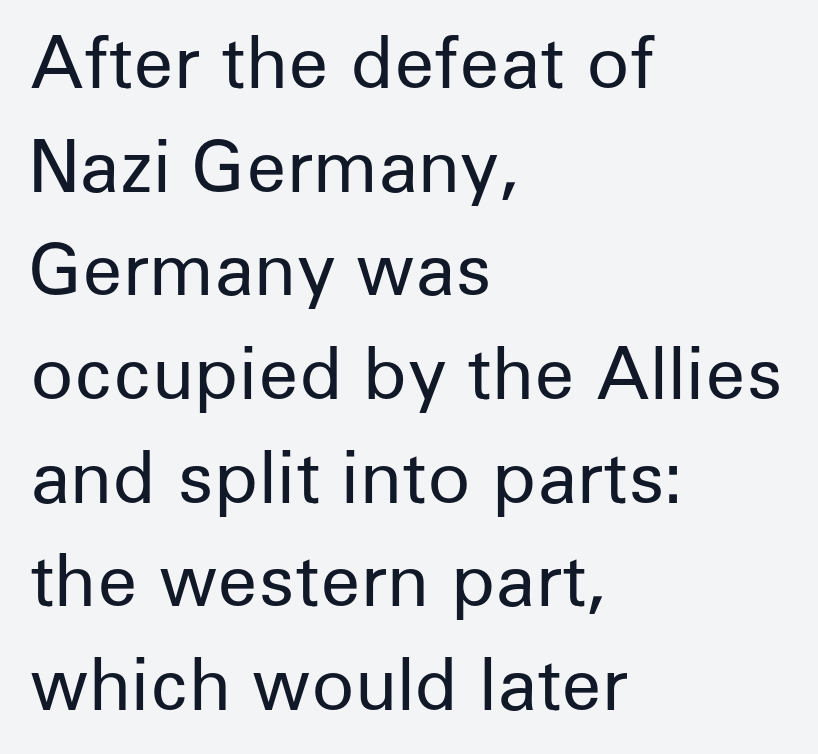
Q: Is the text bold? A: No.
Q: Is the text italic (slanted)? A: No, it is upright.
Q: Is the typeface a serif or a sans-serif typeface? A: Sans-serif.
Q: Is the text underlined? A: No.
Q: How is the paragraph aligned? A: Left-aligned.
Q: Is the spacing between letters normal or unusually wide? A: Normal.
Q: Is the spacing between lines tight, normal or loose? A: Normal.
Q: Width (condensed, normal, or wide)? A: Normal.
Q: Stroke contrast? A: Low.
Q: x-height? A: Medium.
Q: Monospaced? A: No.
